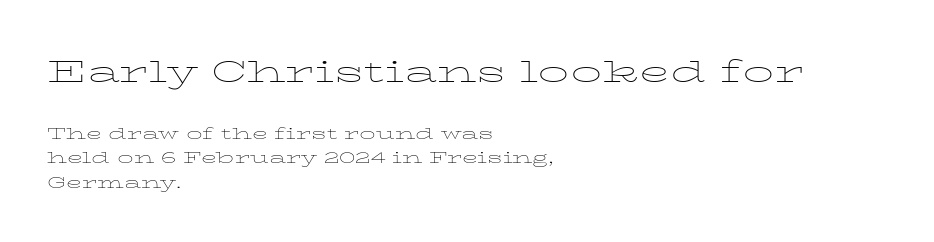
The image shows 31 px thin, wide serif type, upright; set left-aligned, normal line spacing (1.54x), normal letter spacing, not underlined; the first (top) block is 1.94x larger; low stroke contrast and a medium x-height.
